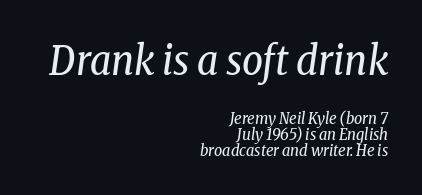
The image shows 41 px regular-weight, condensed serif type, italic (leaning right); set right-aligned, tight line spacing (1.0x), normal letter spacing, not underlined; the first (top) block is 2.56x larger; low stroke contrast and a medium x-height.
